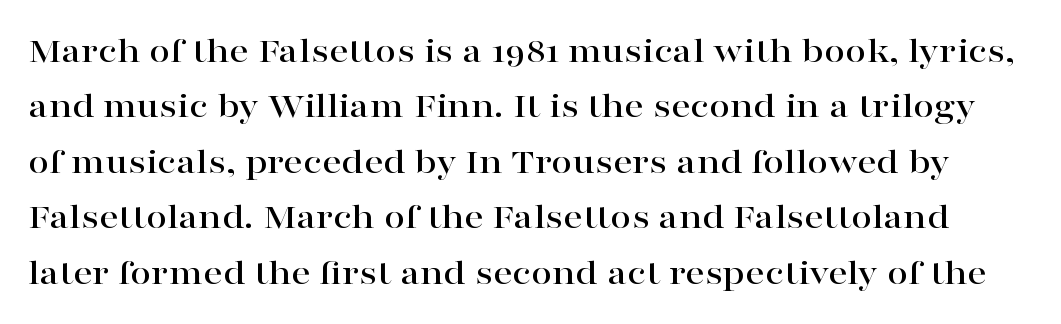
{"serif": "yes", "italic": "no", "width": "wide", "stroke_contrast": "high", "x_height": "medium", "monospaced": "no", "underline": "no", "line_spacing": "normal", "line_spacing_ratio": 1.46, "letter_spacing": "normal", "letter_spacing_em": 0.0, "glyph_px": 38}
